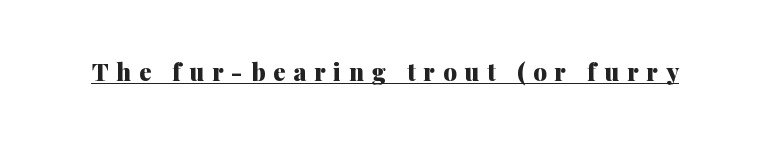
Q: Is the text bold? A: Yes.
Q: Is the text italic (slanted)? A: No, it is upright.
Q: Is the text underlined? A: Yes.
Q: Is the spacing between letters normal or unusually wide? A: Unusually wide.
